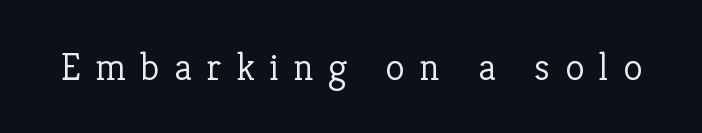
The image shows 40 px light serif type, upright; set unusually wide letter spacing (+0.36 em), not underlined; low stroke contrast and a medium x-height.
